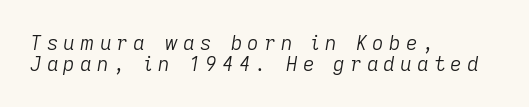
Compared with a typical body face, this is equally light or lighter still. Underlining? Definitely not there. All the whitespace from short lines collects on the right. Compared with typical body copy, the letter spacing here is much looser. Italic: yes, the glyphs are oblique. A typesetter would call this leading minimal, almost set solid.
